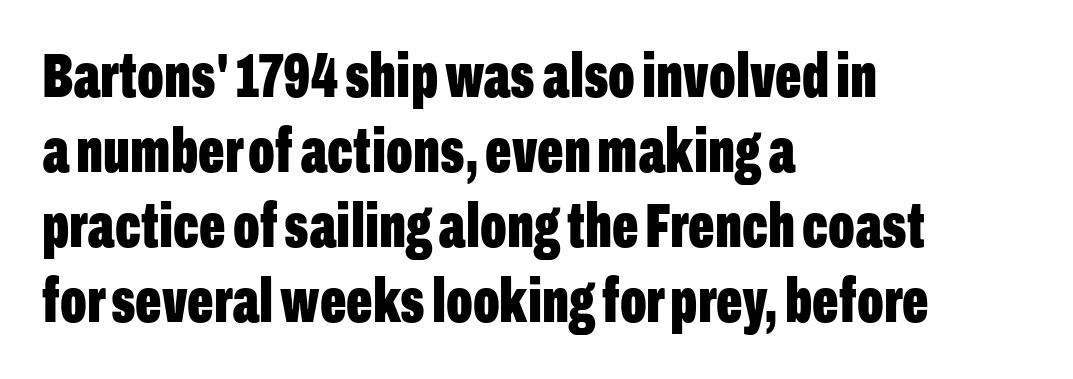
The image shows 62 px bold, condensed sans-serif type, upright; set left-aligned, line spacing 1.21x, normal letter spacing, not underlined; low stroke contrast and a medium x-height.
